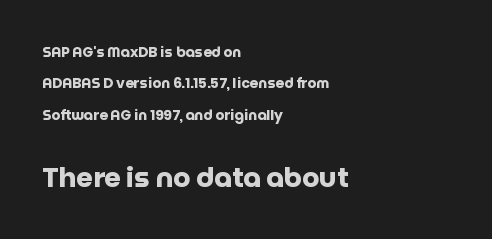
Q: Is the text bold? A: Yes.
Q: Is the text italic (slanted)? A: No, it is upright.
Q: Is the text underlined? A: No.
Q: How is the paragraph aligned? A: Left-aligned.
Q: Is the spacing between letters normal or unusually wide? A: Normal.
Q: Is the spacing between lines tight, normal or loose? A: Loose.
Q: Which block of text is set in a larger size, the first (top) or the second (bottom)? A: The second (bottom) one.
